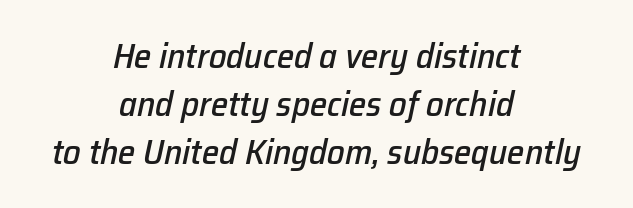
{"italic": "yes", "lean": "right", "slant_degrees": 12, "width": "normal", "stroke_contrast": "low", "x_height": "medium", "monospaced": "no", "underline": "no", "align": "center", "line_spacing": "normal", "line_spacing_ratio": 1.37, "letter_spacing": "normal", "letter_spacing_em": 0.0, "glyph_px": 35}
